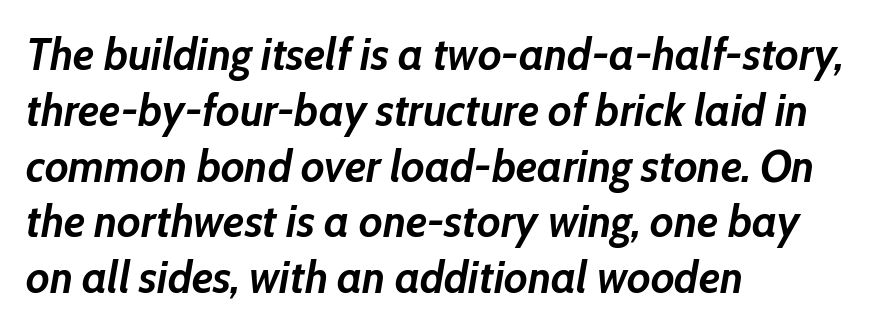
Unmarked baselines from the first word to the last. Heavy, bold letterforms. Which margin do the lines hug? The left one — the right edge is uneven. A typesetter would call this zero additional tracking. The face used here has a pronounced slope to its letters. The passage shown is typed in a proportional face where columns would drift.
